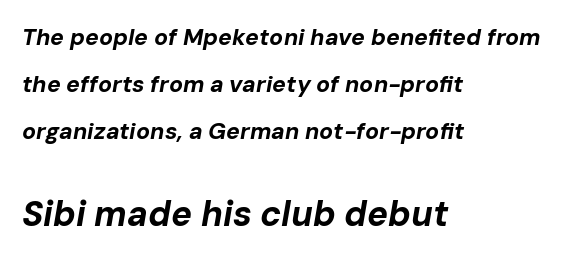
Q: Is the text bold? A: Yes.
Q: Is the text italic (slanted)? A: Yes, it leans right by about 10 degrees.
Q: Is the text underlined? A: No.
Q: How is the paragraph aligned? A: Left-aligned.
Q: Is the spacing between letters normal or unusually wide? A: Normal.
Q: Is the spacing between lines tight, normal or loose? A: Loose.
Q: Which block of text is set in a larger size, the first (top) or the second (bottom)? A: The second (bottom) one.
Q: Width (condensed, normal, or wide)? A: Normal.
Q: Stroke contrast? A: Low.
Q: x-height? A: Medium.
Q: Monospaced? A: No.
